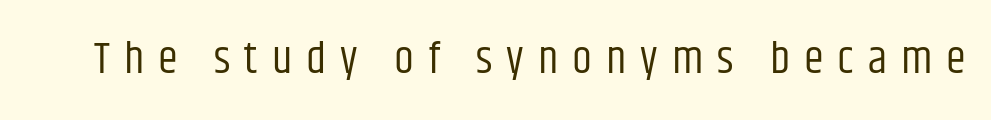
The image shows 45 px regular-weight, condensed sans-serif type, upright; set unusually wide letter spacing (+0.31 em), not underlined; low stroke contrast and a large x-height.
